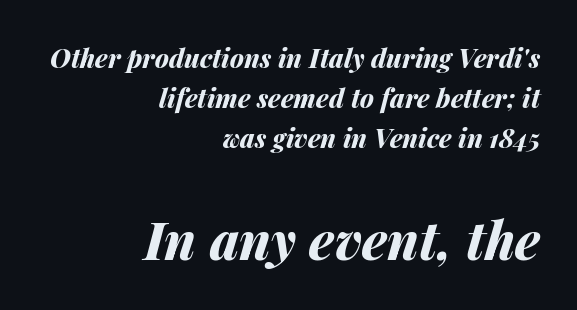
The image shows 52 px bold type, italic (leaning right); set right-aligned, normal line spacing (1.53x), normal letter spacing, not underlined; the second (bottom) block is 2.0x larger; medium stroke contrast and a medium x-height.
